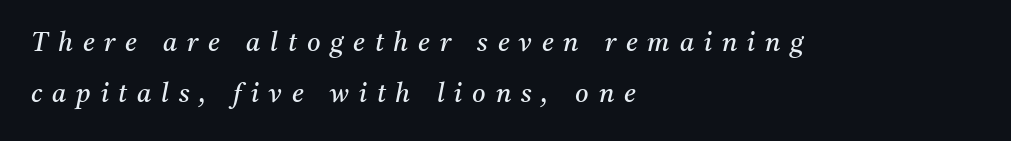
The tracking reads as deliberately expanded to a designer's eye. Ink coverage per letter is moderate at most. Is the type slanted? Yes — the strokes lean at a clear angle. The setting favours the left margin, as ordinary paragraphs usually do. Students, observe: this is what heavily led, spacious text looks like. Descender tails drop into unmarked territory.
